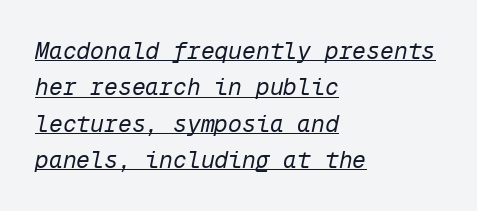
The image shows 23 px text type, italic (leaning right); set left-aligned, normal line spacing (1.58x), normal letter spacing, underlined.
